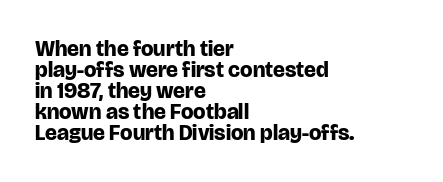
Q: Is the text bold? A: Yes.
Q: Is the text italic (slanted)? A: No, it is upright.
Q: Is the text underlined? A: No.
Q: How is the paragraph aligned? A: Left-aligned.
Q: Is the spacing between letters normal or unusually wide? A: Normal.
Q: Is the spacing between lines tight, normal or loose? A: Tight.
